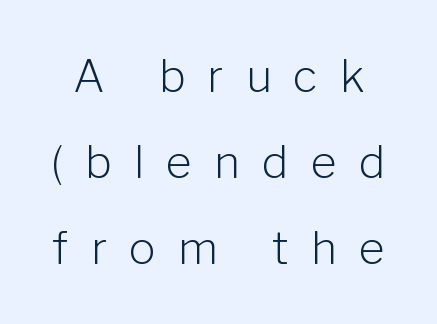
The image shows 45 px light sans-serif type, upright; set loose line spacing (1.91x), unusually wide letter spacing (+0.49 em), not underlined; low stroke contrast and a medium x-height.
